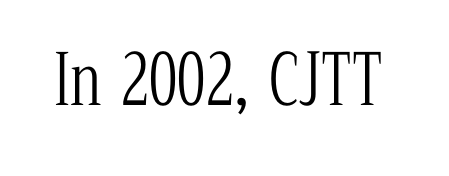
The letters advance in unequal steps, a hallmark of proportional type. Letterform terminals end in serifs throughout the passage. Think standard paragraph weight, or any step lighter than that. The zone under the glyphs is completely vacant.
